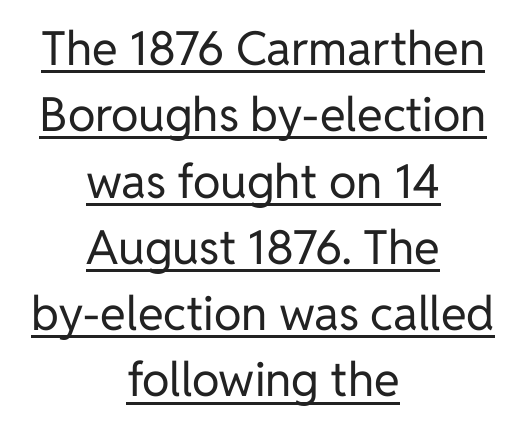
{"serif": "no", "italic": "no", "bold": "no", "weight": "regular", "width": "normal", "stroke_contrast": "low", "x_height": "medium", "monospaced": "no", "underline": "yes", "align": "center", "line_spacing": "normal", "line_spacing_ratio": 1.41, "letter_spacing": "normal", "letter_spacing_em": 0.0, "glyph_px": 47}
